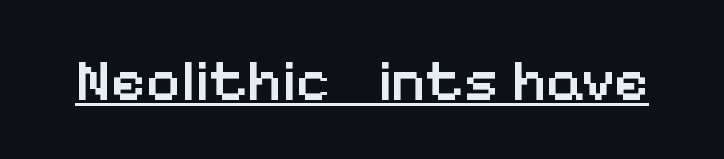
The image shows 60 px semibold sans-serif type, upright; set normal letter spacing, underlined; low stroke contrast and a medium x-height.
